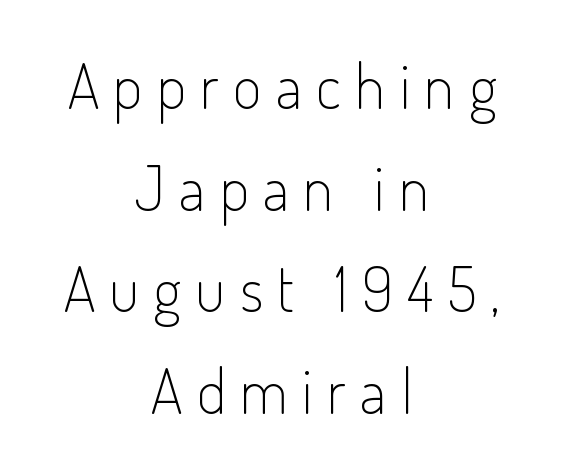
{"serif": "no", "italic": "no", "bold": "no", "weight": "light", "width": "condensed", "stroke_contrast": "low", "x_height": "small", "monospaced": "no", "underline": "no", "align": "center", "line_spacing": "normal", "line_spacing_ratio": 1.64, "letter_spacing": "wide", "letter_spacing_em": 0.23, "glyph_px": 62}
